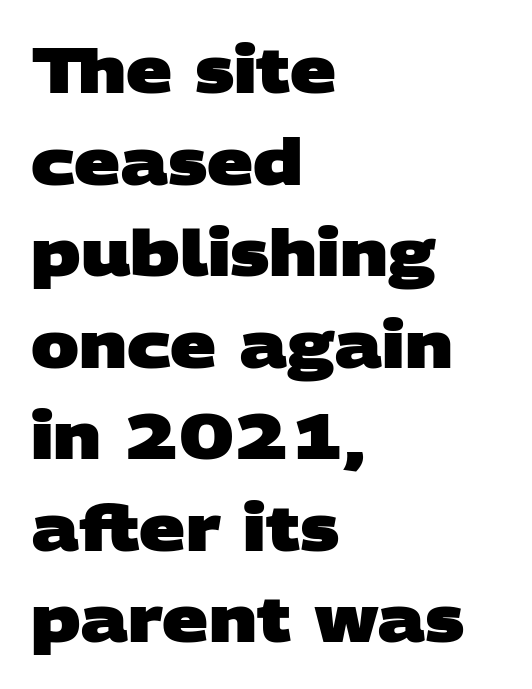
Each letter keeps its own natural width here, so spacing adapts to shape. Every row of glyphs begins at an identical x-position on the left. The strokes are fattened all the way to bold. One glance says typical: line gaps are just what's usual. In terms of letterform style, serifs are entirely absent. Underlining? Definitely not there.
